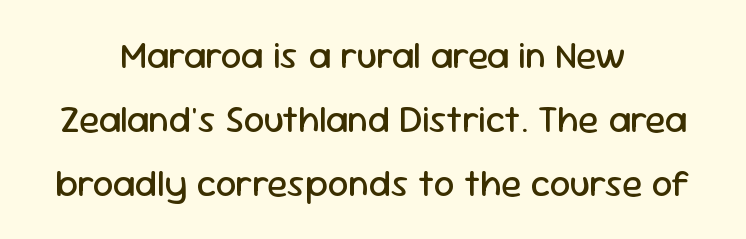
{"serif": "no", "italic": "no", "bold": "no", "weight": "regular", "width": "normal", "stroke_contrast": "low", "x_height": "medium", "monospaced": "no", "underline": "no", "align": "center", "line_spacing_ratio": 1.73, "letter_spacing": "normal", "letter_spacing_em": 0.0, "glyph_px": 37}
